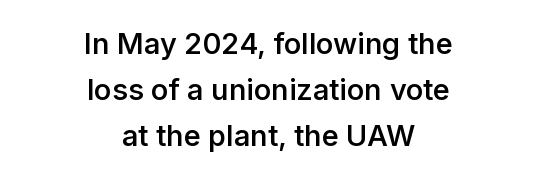
The image shows 29 px semibold sans-serif type, upright; set centered, normal line spacing (1.59x), normal letter spacing, not underlined; low stroke contrast and a medium x-height.
